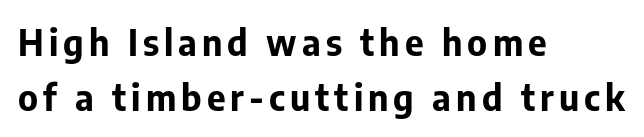
The leading is moderate, giving the passage an even texture. Proportional: the letters do not fall into vertical columns. Horizontally, the lines are justified to the leading edge only. Note: no serifs on the glyphs.
